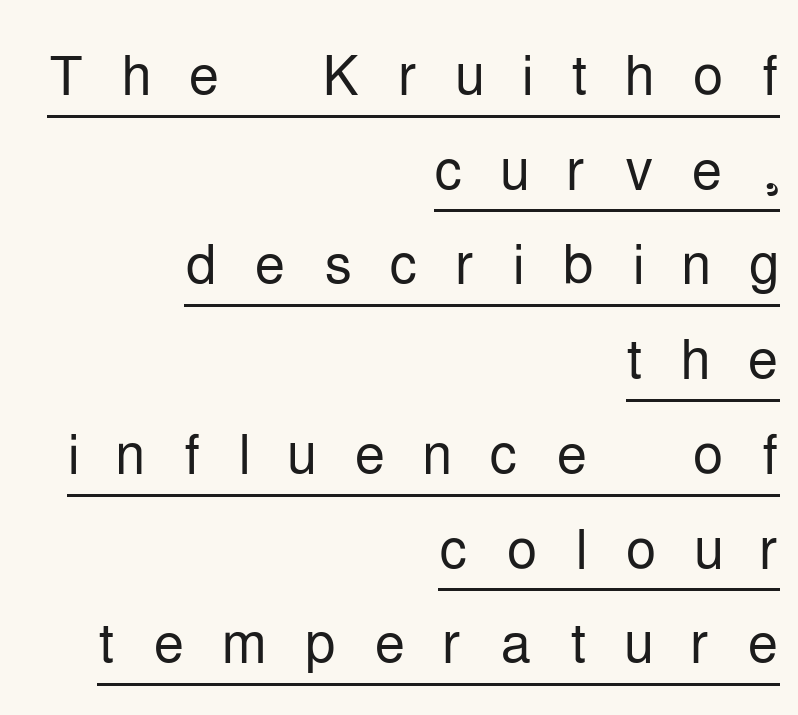
Q: Is the text bold? A: No.
Q: Is the text italic (slanted)? A: No, it is upright.
Q: Is the typeface a serif or a sans-serif typeface? A: Sans-serif.
Q: Is the text underlined? A: Yes.
Q: How is the paragraph aligned? A: Right-aligned.
Q: Is the spacing between letters normal or unusually wide? A: Unusually wide.
Q: Width (condensed, normal, or wide)? A: Condensed.
Q: Stroke contrast? A: Low.
Q: x-height? A: Medium.
Q: Monospaced? A: No.
